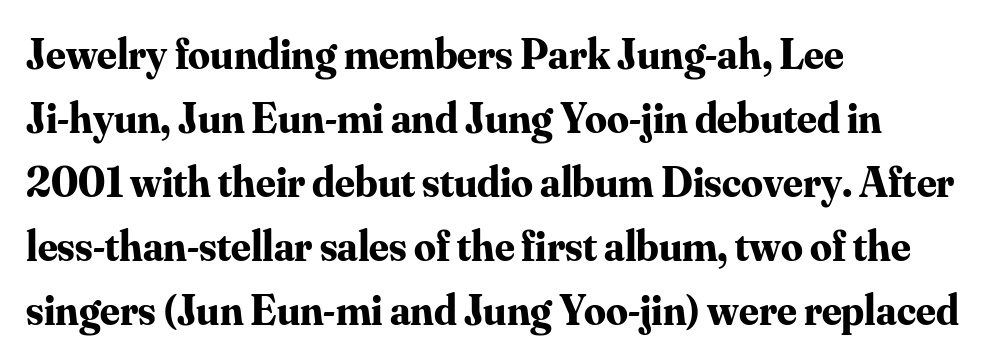
The image shows 43 px bold serif type, upright; set left-aligned, normal line spacing (1.49x), normal letter spacing, not underlined; medium stroke contrast and a small x-height.
